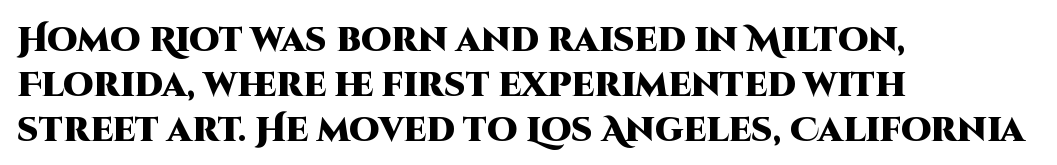
{"serif": "no", "italic": "no", "bold": "yes", "weight": "heavy", "width": "normal", "stroke_contrast": "high", "x_height": "large", "monospaced": "no", "underline": "no", "align": "left", "line_spacing": "normal", "line_spacing_ratio": 1.32, "letter_spacing": "normal", "letter_spacing_em": 0.0, "glyph_px": 34}
